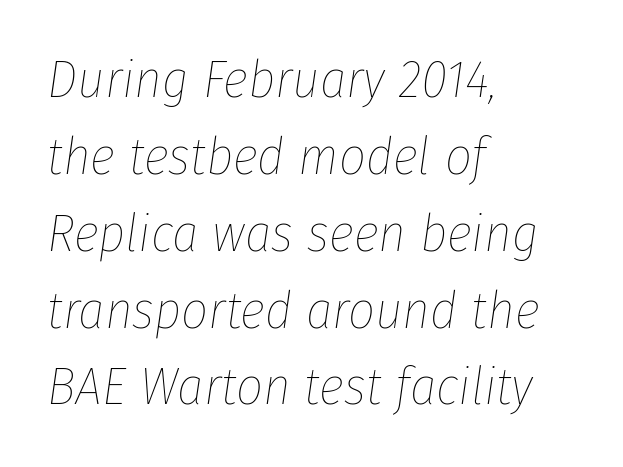
Q: Is the text bold? A: No.
Q: Is the text italic (slanted)? A: Yes, it leans right by about 8 degrees.
Q: Is the text underlined? A: No.
Q: How is the paragraph aligned? A: Left-aligned.
Q: Is the spacing between letters normal or unusually wide? A: Normal.
Q: Is the spacing between lines tight, normal or loose? A: Normal.
Q: Width (condensed, normal, or wide)? A: Condensed.
Q: Stroke contrast? A: Low.
Q: x-height? A: Medium.
Q: Monospaced? A: No.
